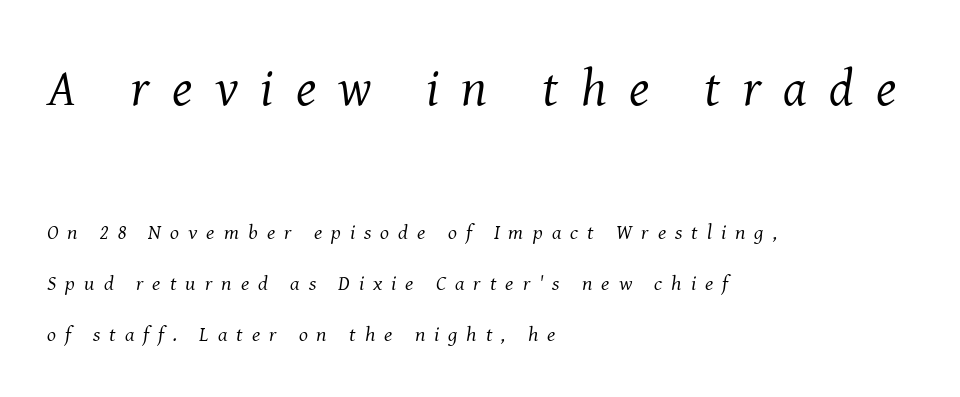
Q: Is the text bold? A: No.
Q: Is the text italic (slanted)? A: Yes, it leans right by about 8 degrees.
Q: Is the typeface a serif or a sans-serif typeface? A: Serif.
Q: Is the text underlined? A: No.
Q: How is the paragraph aligned? A: Left-aligned.
Q: Is the spacing between letters normal or unusually wide? A: Unusually wide.
Q: Is the spacing between lines tight, normal or loose? A: Loose.
Q: Which block of text is set in a larger size, the first (top) or the second (bottom)? A: The first (top) one.
Q: Width (condensed, normal, or wide)? A: Normal.
Q: Stroke contrast? A: Medium.
Q: x-height? A: Medium.
Q: Monospaced? A: No.
